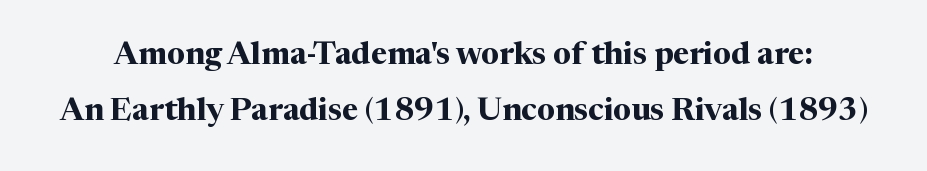
The words here are not underlined. Thick stems and heavy bowls — unmistakably bold. Type style note: has serifs. Here the glyphs are tracked normally, forming tight word shapes. The passage shown is typed in a proportional face where columns would drift. Ordinary non-slanted type is in use.
